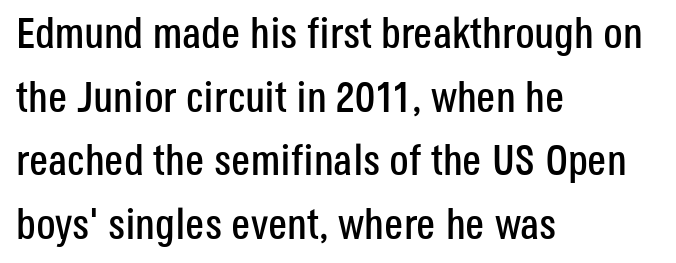
Q: Is the text italic (slanted)? A: No, it is upright.
Q: Is the typeface a serif or a sans-serif typeface? A: Sans-serif.
Q: Is the text underlined? A: No.
Q: How is the paragraph aligned? A: Left-aligned.
Q: Is the spacing between letters normal or unusually wide? A: Normal.
Q: Is the spacing between lines tight, normal or loose? A: Normal.
Q: Width (condensed, normal, or wide)? A: Condensed.
Q: Stroke contrast? A: Low.
Q: x-height? A: Large.
Q: Monospaced? A: No.
